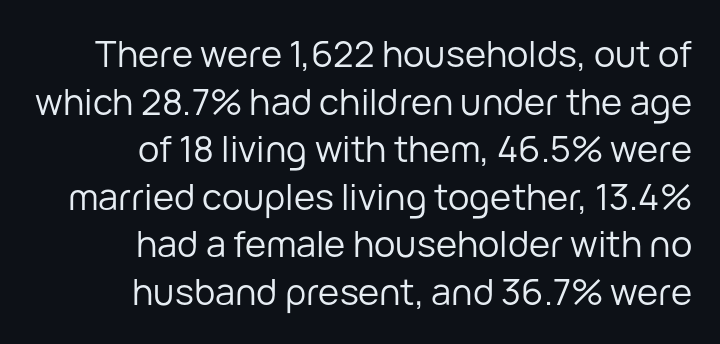
Q: Is the text bold? A: No.
Q: Is the text italic (slanted)? A: No, it is upright.
Q: Is the typeface a serif or a sans-serif typeface? A: Sans-serif.
Q: Is the text underlined? A: No.
Q: How is the paragraph aligned? A: Right-aligned.
Q: Is the spacing between letters normal or unusually wide? A: Normal.
Q: Is the spacing between lines tight, normal or loose? A: Normal.
Q: Width (condensed, normal, or wide)? A: Normal.
Q: Stroke contrast? A: Low.
Q: x-height? A: Medium.
Q: Monospaced? A: No.
